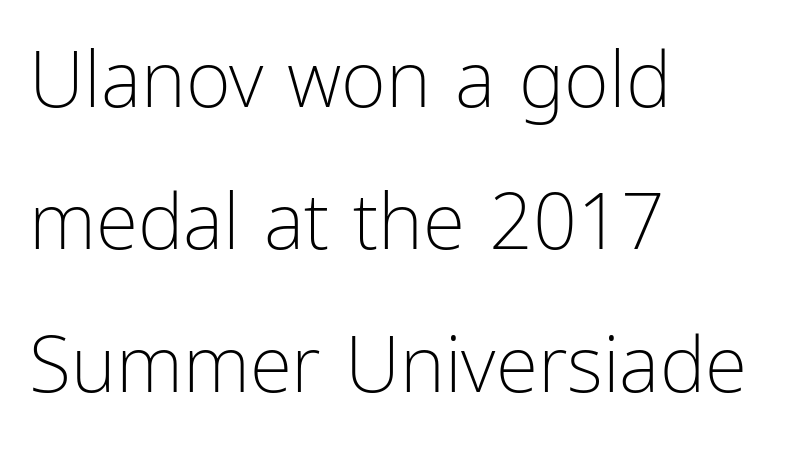
Standard letterfit; no display-style spreading of the glyphs. Descenders are the only things crossing below the line. No feet cap the strokes, marking this as sans-serif type. Varying glyph widths throughout — classic text-font behaviour.
